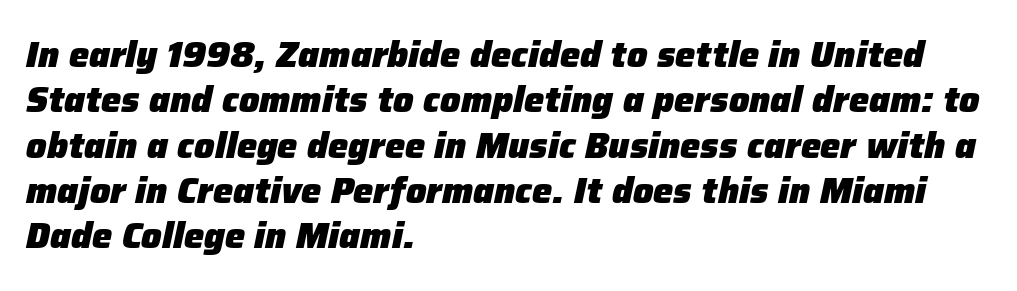
{"italic": "yes", "lean": "right", "slant_degrees": 12, "bold": "yes", "weight": "heavy", "width": "normal", "stroke_contrast": "low", "x_height": "medium", "monospaced": "no", "underline": "no", "align": "left", "line_spacing": "normal", "line_spacing_ratio": 1.26, "letter_spacing": "normal", "letter_spacing_em": 0.0, "glyph_px": 36}
